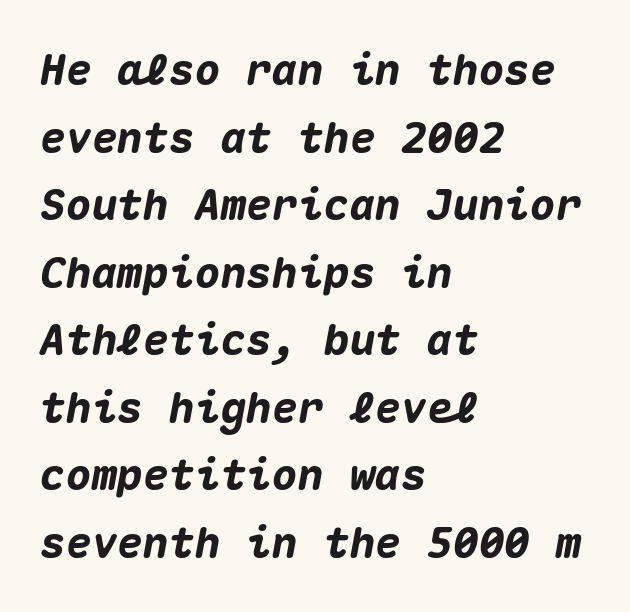
The image shows 43 px heavy type, italic (leaning right), monospaced; set left-aligned, normal line spacing (1.57x), normal letter spacing, not underlined; medium stroke contrast and a medium x-height.
